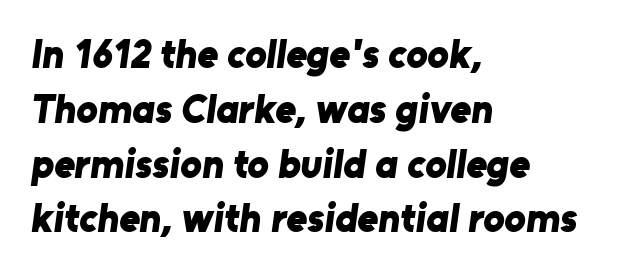
The image shows 40 px bold sans-serif type; set left-aligned, normal line spacing (1.37x), normal letter spacing, not underlined; low stroke contrast and a medium x-height.
